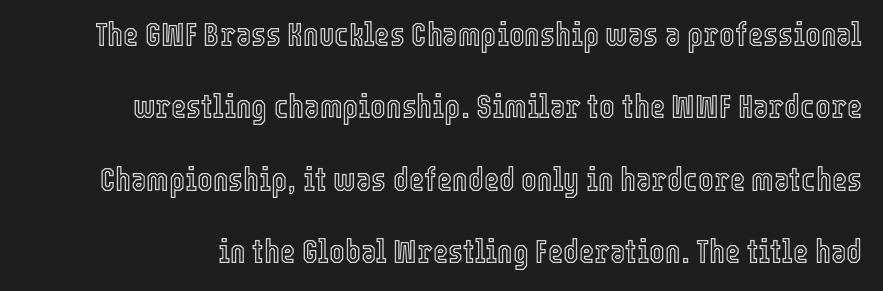
The image shows 33 px condensed type, upright; set loose line spacing (2.19x), normal letter spacing, not underlined; a medium x-height.
